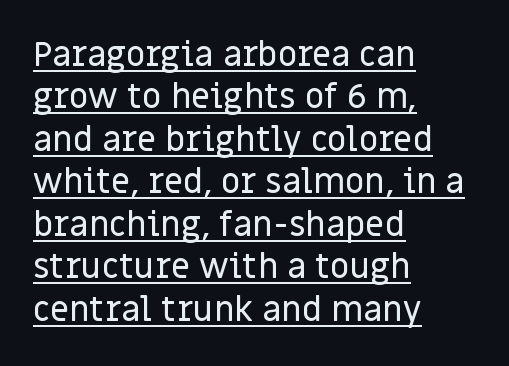
The image shows 34 px sans-serif type, upright; set left-aligned, normal line spacing (1.25x), normal letter spacing, underlined; low stroke contrast and a large x-height.
